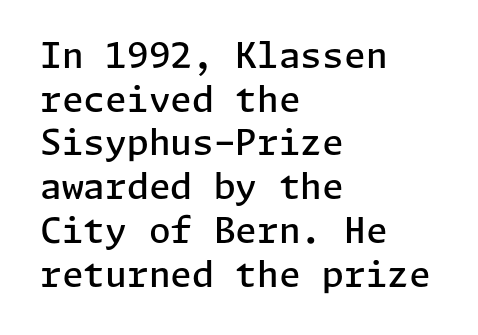
Q: Is the text bold? A: Semi-bold.
Q: Is the text italic (slanted)? A: No, it is upright.
Q: Is the typeface a serif or a sans-serif typeface? A: Sans-serif.
Q: Is the text underlined? A: No.
Q: How is the paragraph aligned? A: Left-aligned.
Q: Is the spacing between letters normal or unusually wide? A: Normal.
Q: Is the spacing between lines tight, normal or loose? A: Normal.
Q: Width (condensed, normal, or wide)? A: Normal.
Q: Stroke contrast? A: Low.
Q: x-height? A: Medium.
